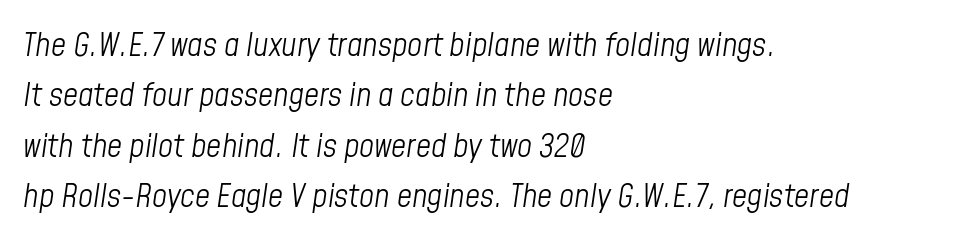
Heaviness? Minimal to ordinary, like unemphasized prose. In terms of leading, this rendering sits right in the middle. Anything drawn beneath the words? Only blank space. Proportional: the letters do not fall into vertical columns. Slanted lettering throughout. Casual observation: everything's shoved over to the left.
